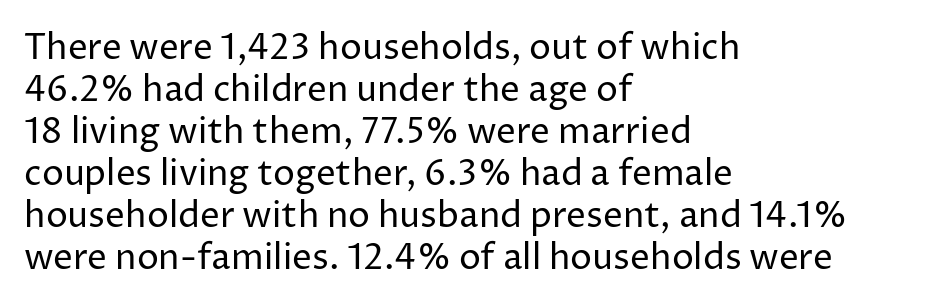
The type family on display is of the sans-serif kind. The type sits square on the baseline with zero lean. Line starts are locked; line ends wander. Heft: none added — not bold. No extra tracking has been applied to these lines. Do the characters align in a grid? No, the font is proportional.
